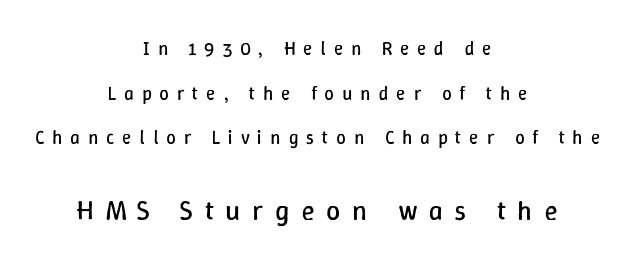
Underline: absent. Italic: no, the glyphs are upright roman. Students, note that the glyphs here are deliberately spaced far apart. Typeset on center — no edge is straight.
